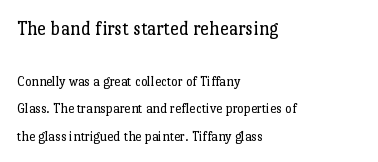
In terms of letterspacing, this is plain default setting. The space beneath each line is pristine and unruled. Leading: increased. Each line starts at the same left margin while the right side varies. Unlike italic type, these characters show no tilt at all. The weight would be labelled regular, book, light, or lighter still.
